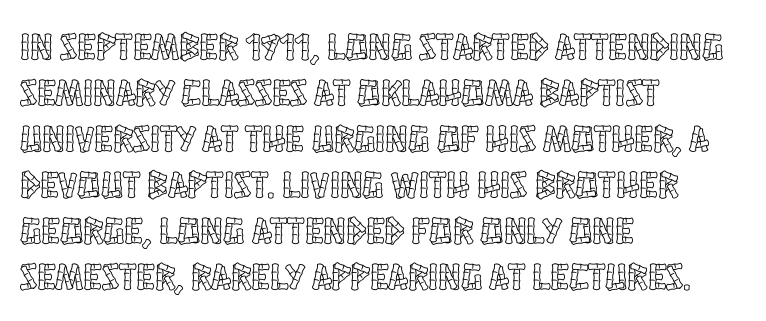
The image shows 38 px condensed type, upright; set left-aligned, line spacing 1.21x, normal letter spacing, not underlined; a large x-height.
